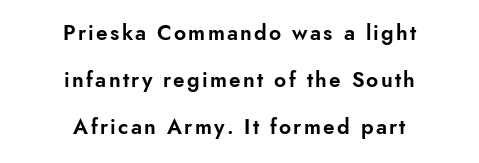
{"italic": "no", "underline": "no", "align": "center", "line_spacing": "loose", "line_spacing_ratio": 2.25, "glyph_px": 21}
